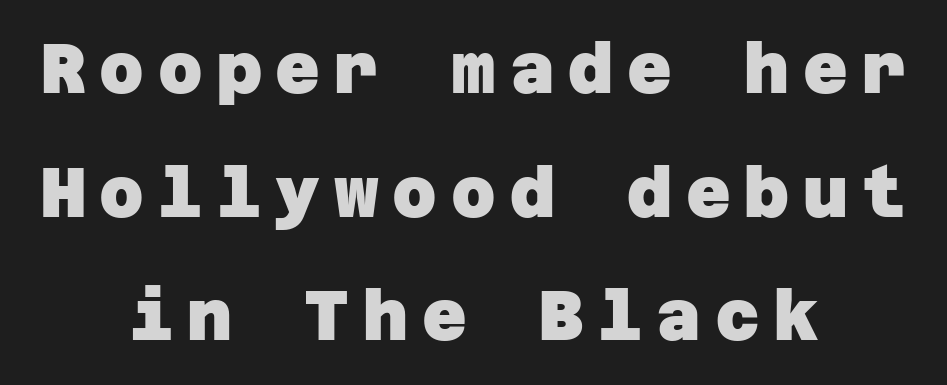
Q: Is the text bold? A: Yes.
Q: Is the typeface a serif or a sans-serif typeface? A: Sans-serif.
Q: Is the text underlined? A: No.
Q: How is the paragraph aligned? A: Centered.
Q: Is the spacing between letters normal or unusually wide? A: Unusually wide.
Q: Width (condensed, normal, or wide)? A: Normal.
Q: Stroke contrast? A: Low.
Q: x-height? A: Large.
